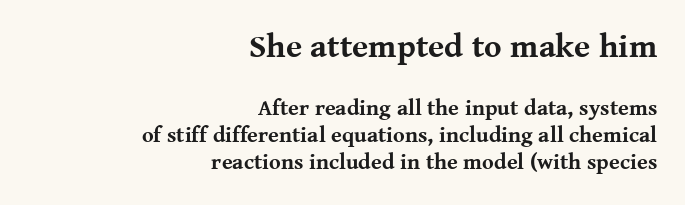
{"serif": "yes", "italic": "no", "bold": "yes", "weight": "bold", "width": "normal", "stroke_contrast": "medium", "x_height": "medium", "monospaced": "no", "underline": "no", "align": "right", "line_spacing_ratio": 1.23, "letter_spacing": "normal", "letter_spacing_em": 0.0, "larger_block": "first", "size_ratio": 1.5, "glyph_px": 33}
